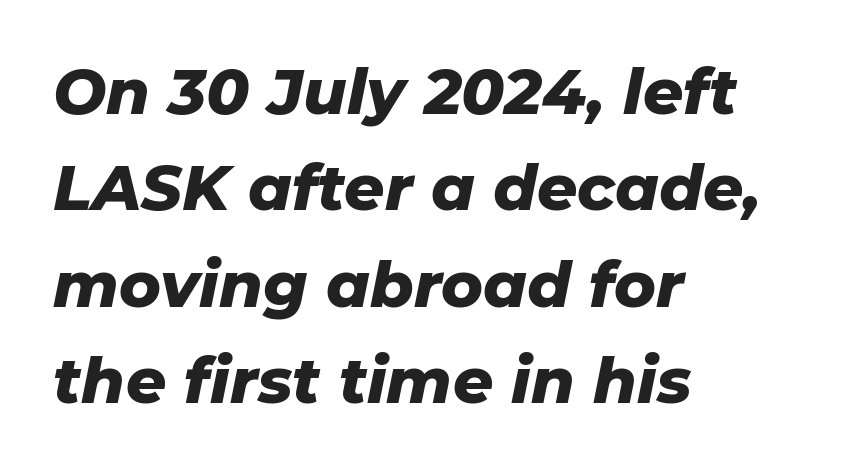
The image shows 63 px heavy type, italic (leaning right); set left-aligned, normal line spacing (1.53x), normal letter spacing, not underlined; low stroke contrast and a medium x-height.
